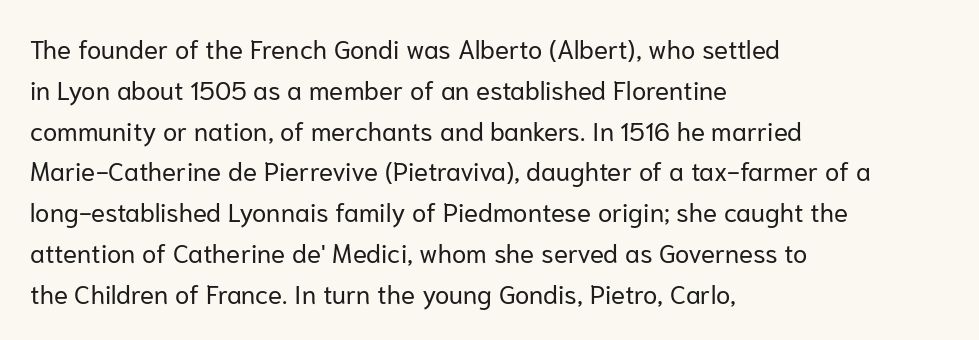
Q: Is the text bold? A: No.
Q: Is the text italic (slanted)? A: No, it is upright.
Q: Is the text underlined? A: No.
Q: How is the paragraph aligned? A: Left-aligned.
Q: Is the spacing between letters normal or unusually wide? A: Normal.
Q: Is the spacing between lines tight, normal or loose? A: Normal.
